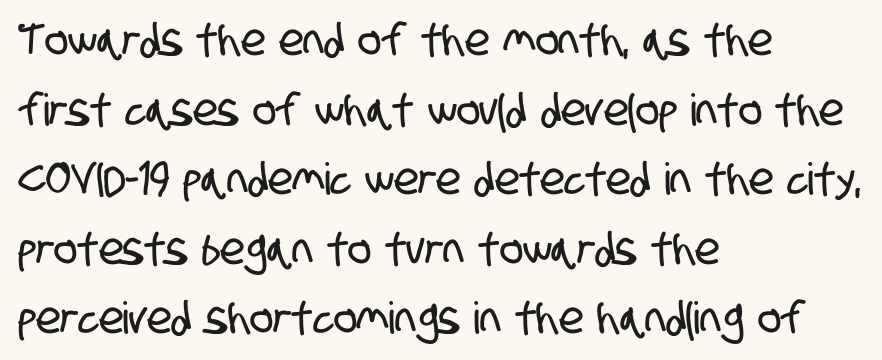
{"serif": "no", "width": "condensed", "stroke_contrast": "low", "x_height": "large", "monospaced": "no", "underline": "no", "align": "left", "line_spacing": "normal", "line_spacing_ratio": 1.58, "letter_spacing": "normal", "letter_spacing_em": 0.0, "glyph_px": 44}
